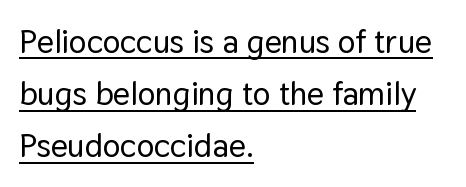
Look at the bottom of the vertical strokes: they stop flat, with no serifs. Decoration check: the copy is underlined. Successive baselines arrive at the customary interval. The compositor pushed each line to the left boundary.
